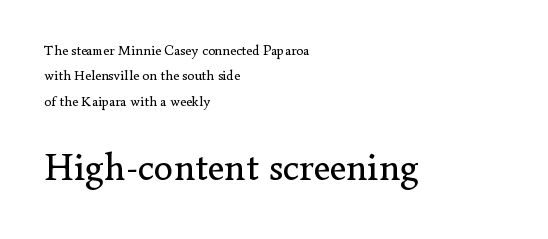
Q: Is the text bold? A: No.
Q: Is the text italic (slanted)? A: No, it is upright.
Q: Is the typeface a serif or a sans-serif typeface? A: Serif.
Q: Is the text underlined? A: No.
Q: How is the paragraph aligned? A: Left-aligned.
Q: Is the spacing between letters normal or unusually wide? A: Normal.
Q: Which block of text is set in a larger size, the first (top) or the second (bottom)? A: The second (bottom) one.
Q: Width (condensed, normal, or wide)? A: Normal.
Q: Stroke contrast? A: Low.
Q: x-height? A: Small.
Q: Monospaced? A: No.
